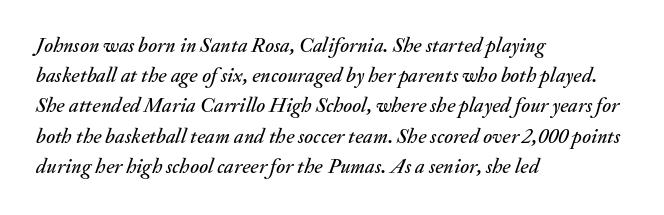
Q: Is the text italic (slanted)? A: Yes, it leans right by about 20 degrees.
Q: Is the text underlined? A: No.
Q: How is the paragraph aligned? A: Left-aligned.
Q: Is the spacing between letters normal or unusually wide? A: Normal.
Q: Is the spacing between lines tight, normal or loose? A: Normal.
